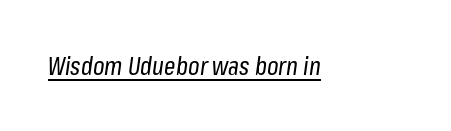
Each stroke keeps to a modest, everyday thickness or less. Rendered with sloped, italic letterforms. In designer terms, the underline attribute is active on this setting. Observe the ordinary spacing: letters are neighbours, not strangers.
